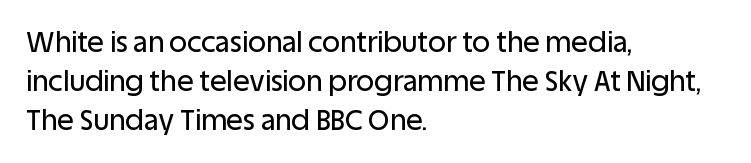
The lettering stays uniformly vertical, giving the passage a roman look. The face used here is a sans, in the tradition of grotesques and geometrics. The text block is weighted toward the left margin, trailing off unevenly rightward. Rows of type keep a routine distance in the vertical direction.
